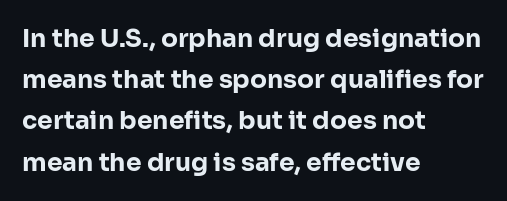
{"italic": "no", "bold": "yes", "underline": "no", "align": "left", "line_spacing": "normal", "line_spacing_ratio": 1.65, "letter_spacing": "normal", "letter_spacing_em": 0.0, "glyph_px": 25}
